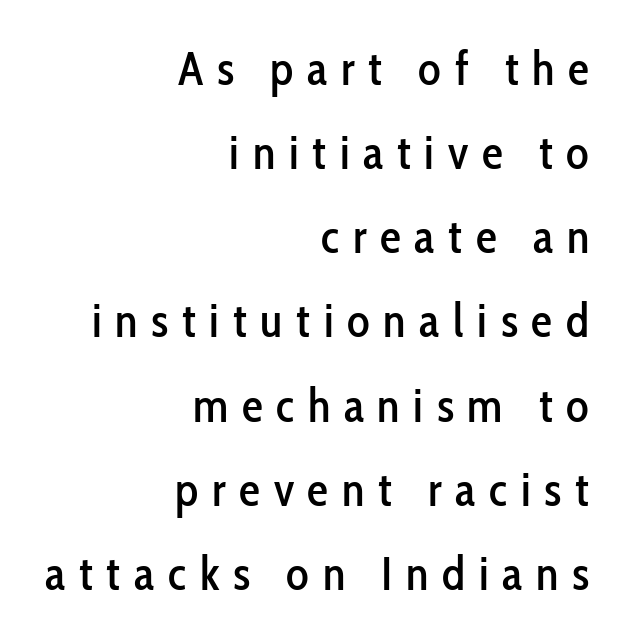
The image shows 47 px condensed sans-serif type, upright; set right-aligned, line spacing 1.79x, unusually wide letter spacing (+0.29 em), not underlined; low stroke contrast and a medium x-height.
